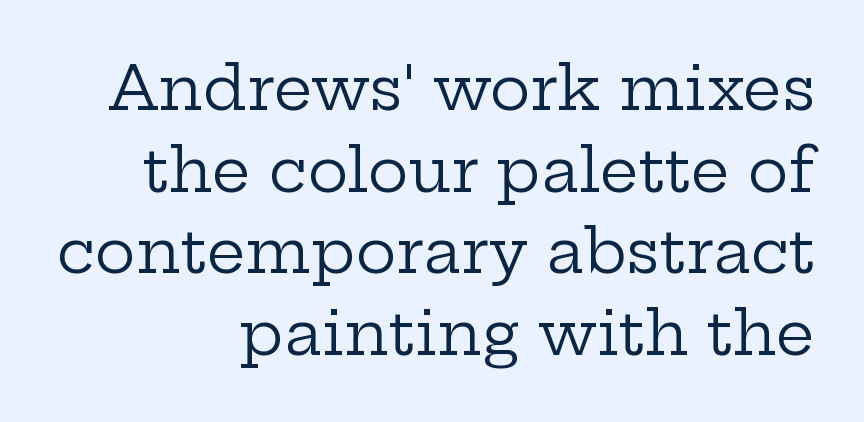
Q: Is the text bold? A: No.
Q: Is the text italic (slanted)? A: No, it is upright.
Q: Is the typeface a serif or a sans-serif typeface? A: Serif.
Q: Is the text underlined? A: No.
Q: How is the paragraph aligned? A: Right-aligned.
Q: Is the spacing between letters normal or unusually wide? A: Normal.
Q: Is the spacing between lines tight, normal or loose? A: Normal.
Q: Width (condensed, normal, or wide)? A: Wide.
Q: Stroke contrast? A: Low.
Q: x-height? A: Medium.
Q: Monospaced? A: No.
